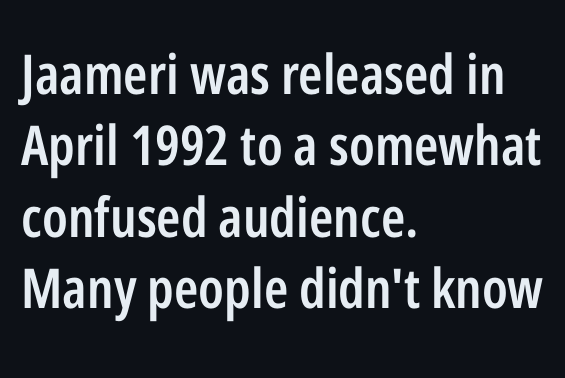
{"serif": "no", "italic": "no", "bold": "semi", "weight": "semibold", "width": "condensed", "stroke_contrast": "low", "x_height": "medium", "monospaced": "no", "underline": "no", "align": "left", "line_spacing": "normal", "line_spacing_ratio": 1.3, "letter_spacing": "normal", "letter_spacing_em": 0.0, "glyph_px": 55}
